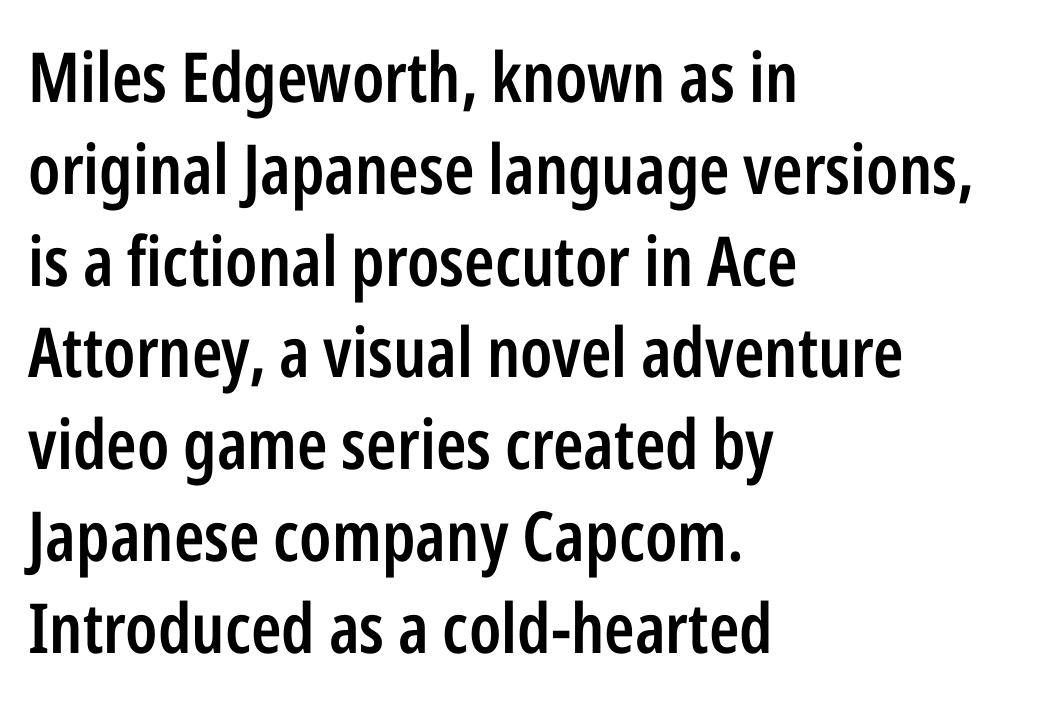
Q: Is the text bold? A: Semi-bold.
Q: Is the text italic (slanted)? A: No, it is upright.
Q: Is the typeface a serif or a sans-serif typeface? A: Sans-serif.
Q: Is the text underlined? A: No.
Q: How is the paragraph aligned? A: Left-aligned.
Q: Is the spacing between letters normal or unusually wide? A: Normal.
Q: Is the spacing between lines tight, normal or loose? A: Normal.
Q: Width (condensed, normal, or wide)? A: Condensed.
Q: Stroke contrast? A: Low.
Q: x-height? A: Medium.
Q: Monospaced? A: No.
